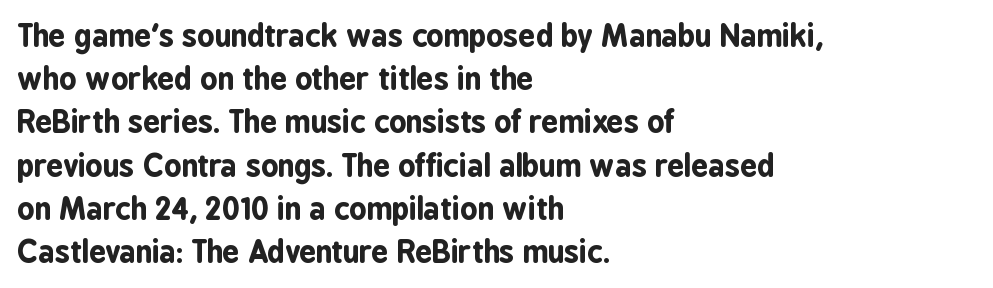
The image shows 30 px bold, condensed sans-serif type, upright; set left-aligned, normal line spacing (1.44x), normal letter spacing, not underlined; low stroke contrast and a medium x-height.
